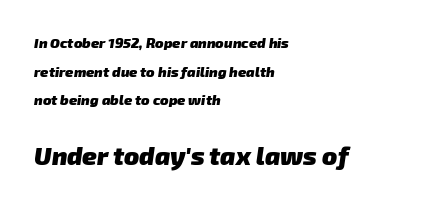
The image shows 25 px bold type; set left-aligned, loose line spacing (2.05x), normal letter spacing, not underlined; the second (bottom) block is 1.79x larger.
